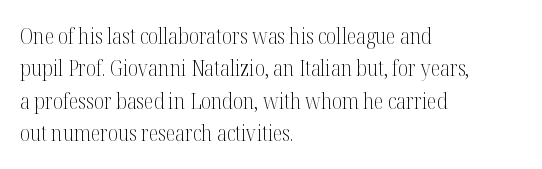
{"italic": "no", "bold": "no", "underline": "no", "align": "left", "line_spacing": "normal", "line_spacing_ratio": 1.47, "letter_spacing": "normal", "letter_spacing_em": 0.0, "glyph_px": 22}
